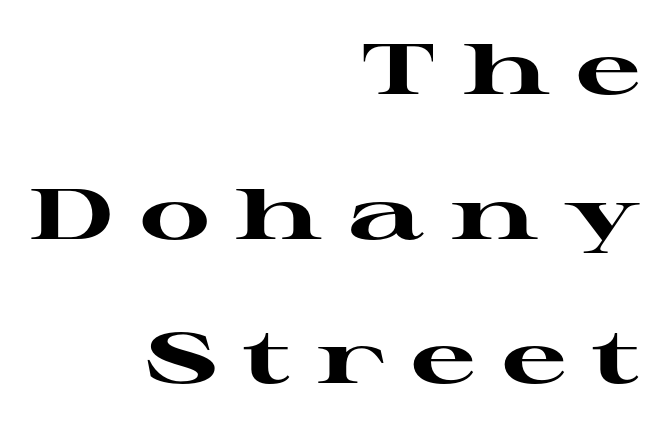
The image shows 72 px heavy, wide serif type, upright; set right-aligned, loose line spacing (2.01x), unusually wide letter spacing (+0.36 em), not underlined; high stroke contrast and a medium x-height.
